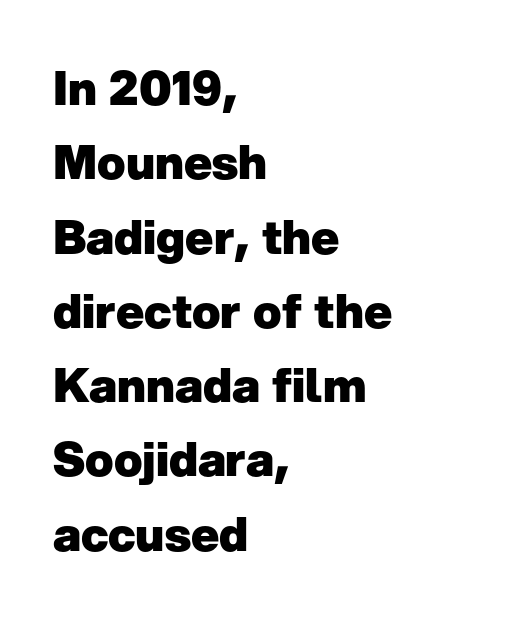
{"serif": "no", "italic": "no", "bold": "yes", "weight": "heavy", "width": "normal", "stroke_contrast": "low", "x_height": "medium", "monospaced": "no", "underline": "no", "align": "left", "line_spacing": "normal", "line_spacing_ratio": 1.58, "letter_spacing": "normal", "letter_spacing_em": 0.0, "glyph_px": 47}
